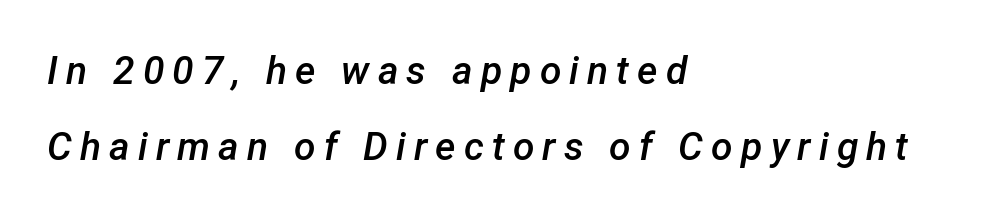
Q: Is the text bold? A: Semi-bold.
Q: Is the text italic (slanted)? A: Yes, it leans right by about 12 degrees.
Q: Is the text underlined? A: No.
Q: How is the paragraph aligned? A: Left-aligned.
Q: Is the spacing between letters normal or unusually wide? A: Unusually wide.
Q: Is the spacing between lines tight, normal or loose? A: Loose.
Q: Width (condensed, normal, or wide)? A: Normal.
Q: Stroke contrast? A: Low.
Q: x-height? A: Medium.
Q: Monospaced? A: No.
